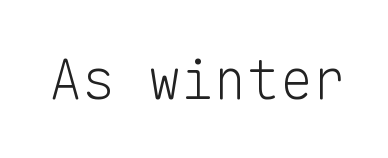
The strokes are not fattened; the text isn't bold. The letters march in equal steps, a hallmark of fixed-pitch type. Decoration check: the copy has no underline. The horizontal fit of the characters is conventional and even.
